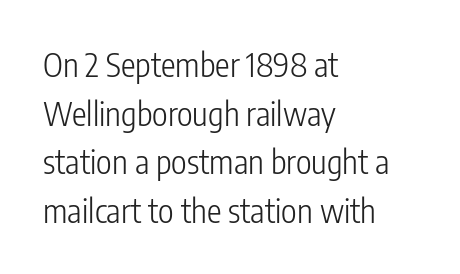
Q: Is the text bold? A: No.
Q: Is the text italic (slanted)? A: No, it is upright.
Q: Is the typeface a serif or a sans-serif typeface? A: Sans-serif.
Q: Is the text underlined? A: No.
Q: How is the paragraph aligned? A: Left-aligned.
Q: Is the spacing between letters normal or unusually wide? A: Normal.
Q: Is the spacing between lines tight, normal or loose? A: Normal.
Q: Width (condensed, normal, or wide)? A: Condensed.
Q: Stroke contrast? A: Low.
Q: x-height? A: Medium.
Q: Monospaced? A: No.
